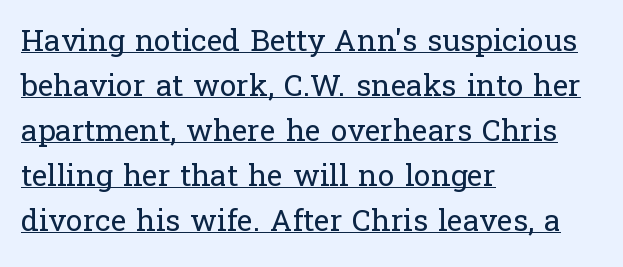
Honestly, the letter spacing is just normal — you wouldn't notice it. Vertically, the passage feels balanced, rows spaced as you'd expect. Is the stroke heavy? The answer is a plain regular-or-lighter. Proportional: the letters do not fall into vertical columns. Somebody hit Ctrl+U on this one — the words are underlined.
